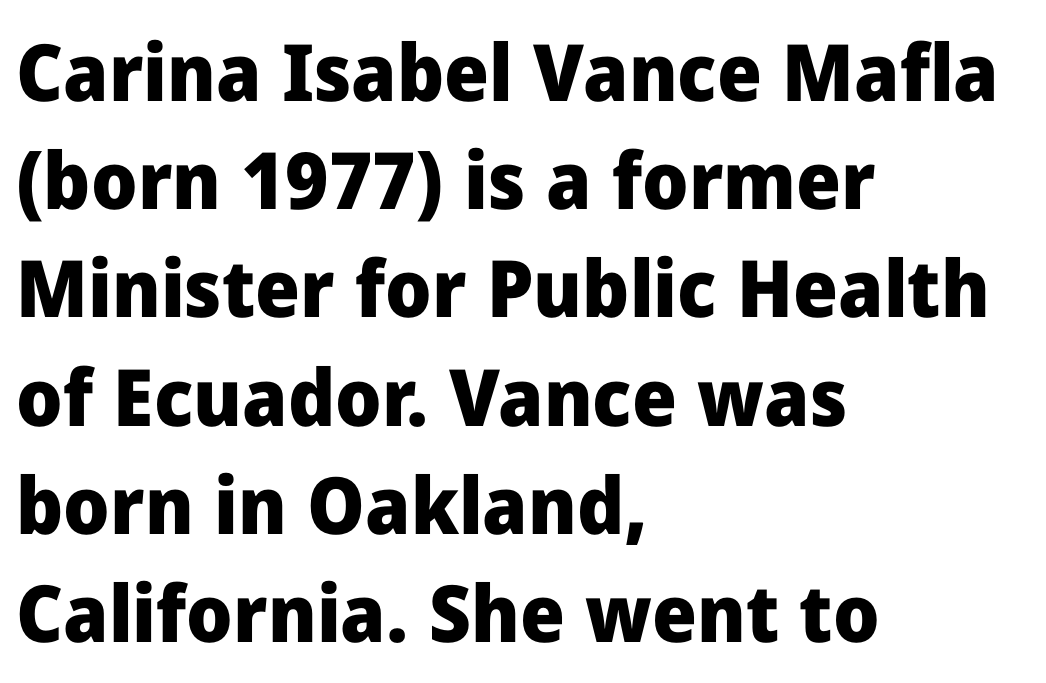
{"serif": "no", "italic": "no", "bold": "yes", "weight": "heavy", "width": "normal", "stroke_contrast": "low", "x_height": "medium", "monospaced": "no", "underline": "no", "align": "left", "line_spacing": "normal", "line_spacing_ratio": 1.37, "letter_spacing": "normal", "letter_spacing_em": 0.0, "glyph_px": 79}
